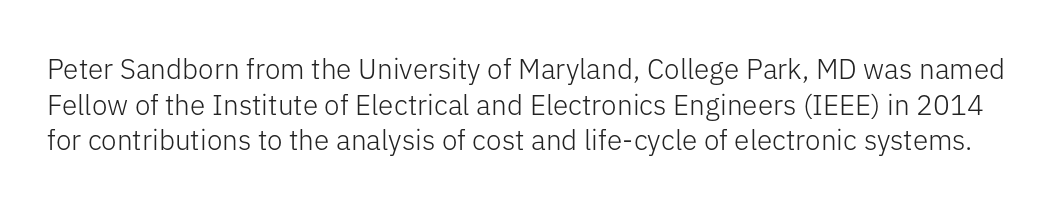
{"serif": "no", "italic": "no", "bold": "no", "weight": "light", "width": "normal", "stroke_contrast": "low", "x_height": "medium", "monospaced": "no", "underline": "no", "line_spacing": "normal", "line_spacing_ratio": 1.27, "letter_spacing": "normal", "letter_spacing_em": 0.0, "glyph_px": 28}
